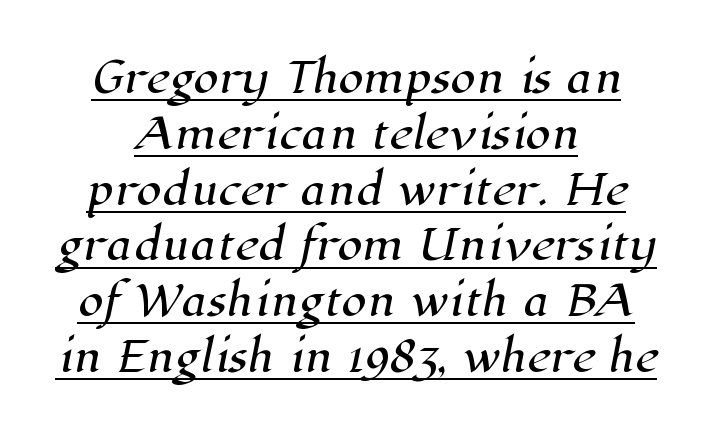
Are there feet on the stems? There are — it's a serif. The rendering keeps characters at their native spacing. Do the characters align in a grid? No, the font is proportional. Regular leading.
